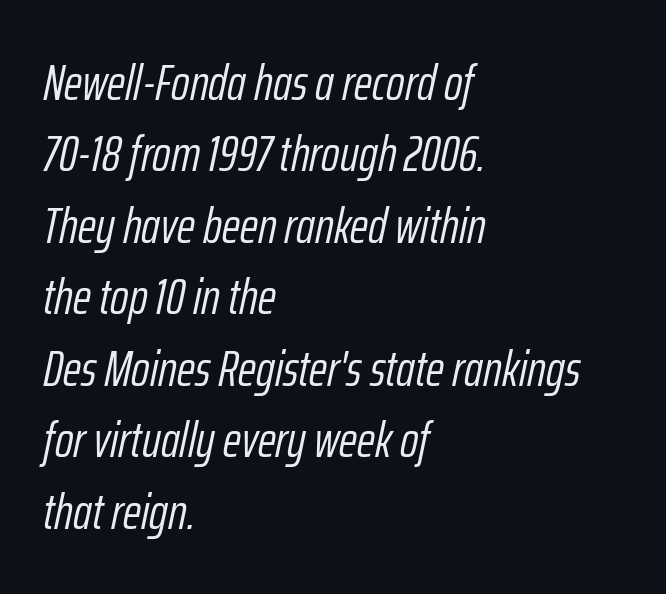
{"italic": "yes", "lean": "right", "slant_degrees": 12, "bold": "no", "weight": "light", "width": "condensed", "stroke_contrast": "low", "x_height": "medium", "monospaced": "no", "underline": "no", "align": "left", "line_spacing": "normal", "line_spacing_ratio": 1.43, "letter_spacing": "normal", "letter_spacing_em": 0.0, "glyph_px": 50}
